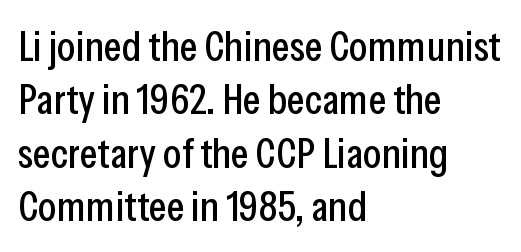
Lines of text with bare space underneath. No feet cap the strokes, marking this as sans-serif type. You could call the tracking neutral — neither tight nor loose. The compositor pushed each line to the left boundary. The letters advance in unequal steps, a hallmark of proportional type. A roman cut, with each character standing at attention.
